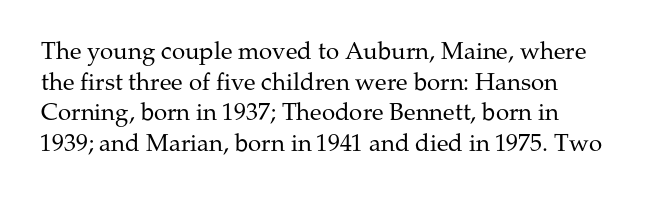
Vertical spacing — default. This is the regular roman posture of the typeface. Bare-footed words on every line. Stroke mass is kept to a normal reading level or below.
